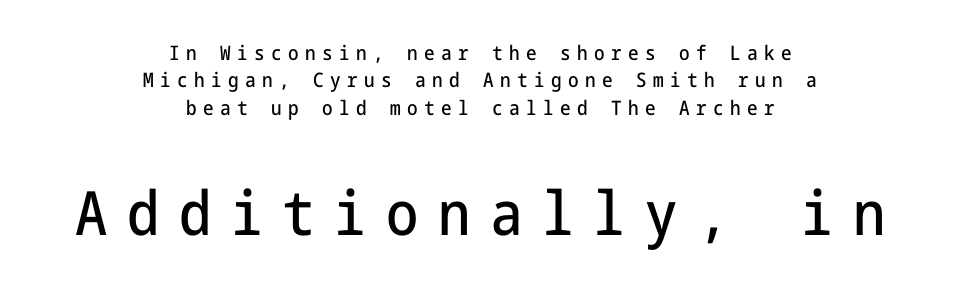
Q: Is the text italic (slanted)? A: No, it is upright.
Q: Is the typeface a serif or a sans-serif typeface? A: Sans-serif.
Q: Is the text underlined? A: No.
Q: How is the paragraph aligned? A: Centered.
Q: Is the spacing between letters normal or unusually wide? A: Unusually wide.
Q: Is the spacing between lines tight, normal or loose? A: Normal.
Q: Which block of text is set in a larger size, the first (top) or the second (bottom)? A: The second (bottom) one.
Q: Width (condensed, normal, or wide)? A: Condensed.
Q: Stroke contrast? A: Low.
Q: x-height? A: Medium.
